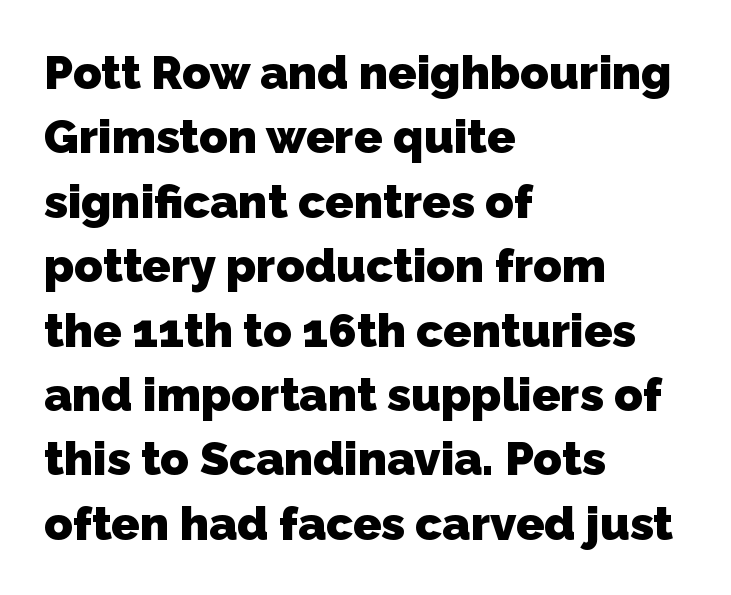
Each letter keeps its own natural width here, so spacing adapts to shape. The strokes are fattened all the way to bold. Does extra space separate the letters? No, they use regular spacing. Every row of glyphs begins at an identical x-position on the left.
